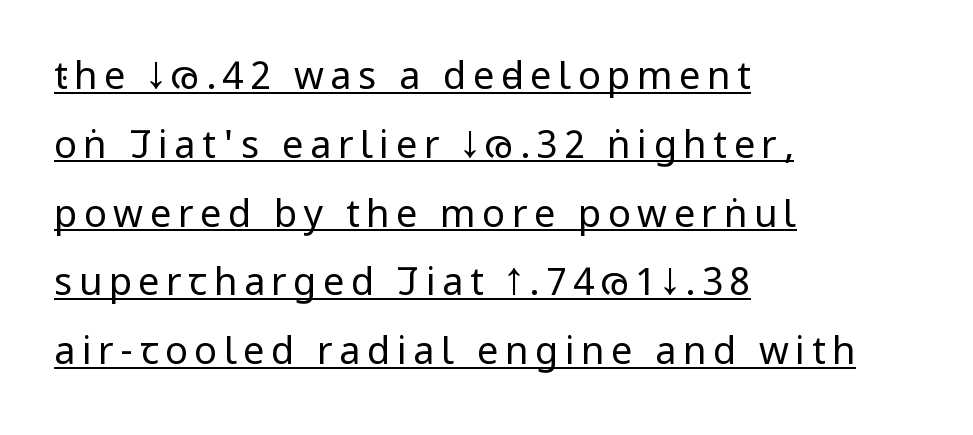
Q: Is the text bold? A: No.
Q: Is the text italic (slanted)? A: No, it is upright.
Q: Is the typeface a serif or a sans-serif typeface? A: Sans-serif.
Q: Is the text underlined? A: Yes.
Q: How is the paragraph aligned? A: Left-aligned.
Q: Width (condensed, normal, or wide)? A: Condensed.
Q: Stroke contrast? A: Low.
Q: x-height? A: Large.
Q: Monospaced? A: No.
